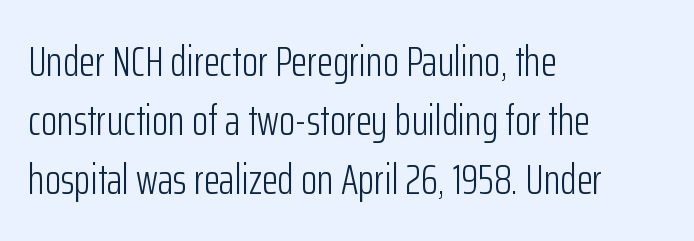
{"serif": "no", "italic": "no", "bold": "no", "weight": "light", "width": "condensed", "stroke_contrast": "low", "x_height": "medium", "monospaced": "no", "underline": "no", "align": "left", "line_spacing": "normal", "line_spacing_ratio": 1.4, "letter_spacing": "normal", "letter_spacing_em": 0.0, "glyph_px": 42}
